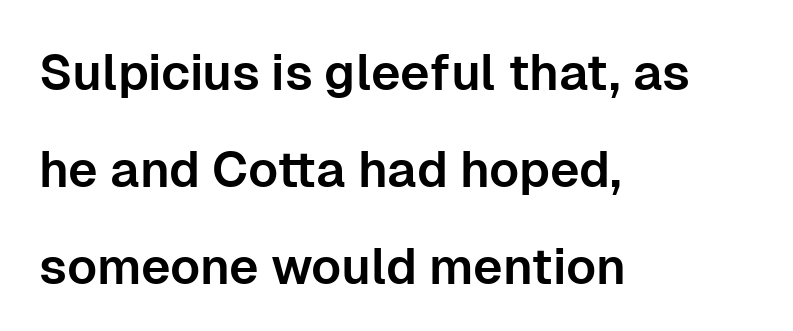
A typesetter would call this zero additional tracking. Do the characters align in a grid? No, the font is proportional. The specimen reads as upright at a glance. The passage shown is typeset with a sans-serif family.
